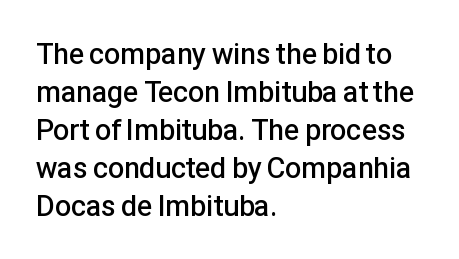
The image shows 29 px semibold sans-serif type, upright; set left-aligned, normal line spacing (1.31x), normal letter spacing, not underlined; low stroke contrast and a medium x-height.
